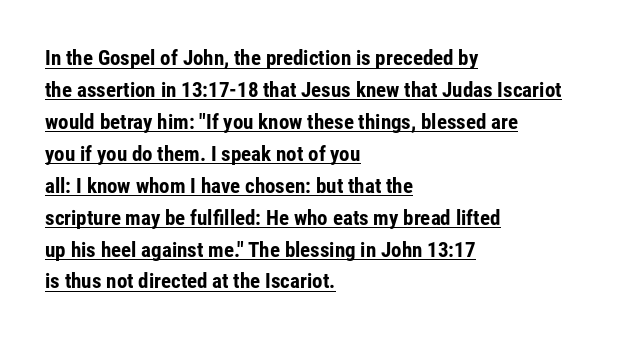
{"italic": "no", "bold": "yes", "underline": "yes", "align": "left", "line_spacing": "normal", "line_spacing_ratio": 1.52, "letter_spacing": "normal", "letter_spacing_em": 0.0, "glyph_px": 21}
